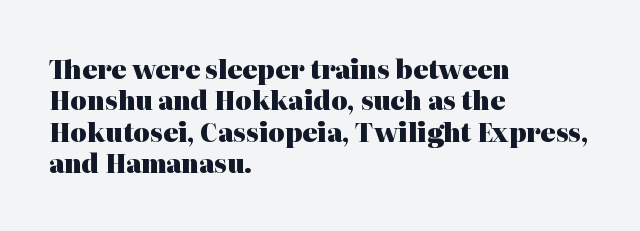
{"italic": "no", "bold": "yes", "underline": "no", "align": "left", "line_spacing": "normal", "line_spacing_ratio": 1.26, "letter_spacing": "normal", "letter_spacing_em": 0.0, "glyph_px": 25}
